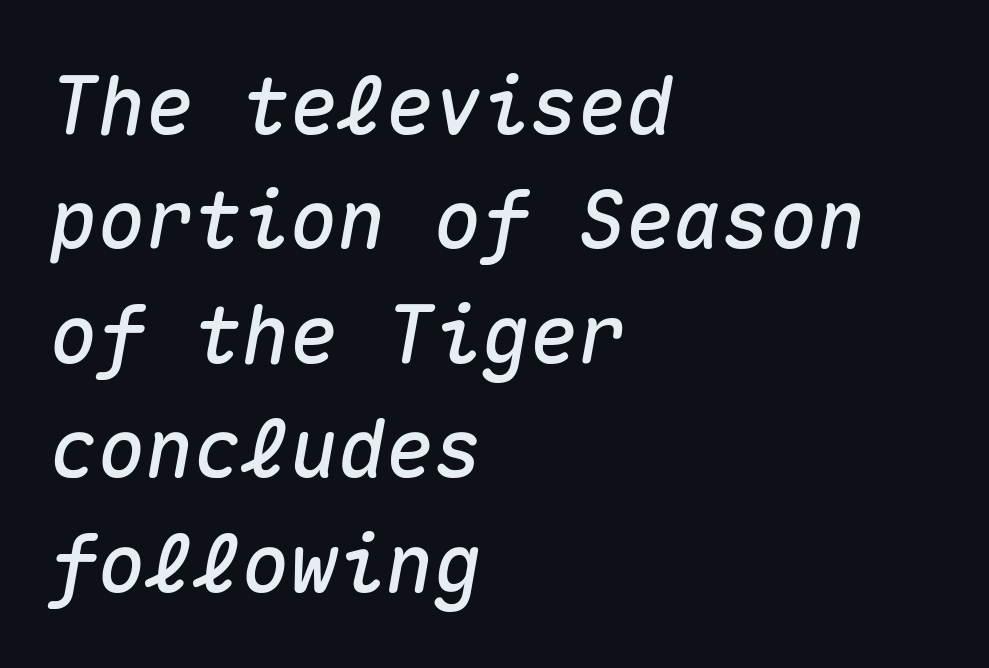
Q: Is the text italic (slanted)? A: Yes, it leans right by about 10 degrees.
Q: Is the text underlined? A: No.
Q: How is the paragraph aligned? A: Left-aligned.
Q: Is the spacing between letters normal or unusually wide? A: Normal.
Q: Is the spacing between lines tight, normal or loose? A: Normal.
Q: Width (condensed, normal, or wide)? A: Normal.
Q: Stroke contrast? A: Medium.
Q: x-height? A: Medium.
Q: Monospaced? A: Yes.
